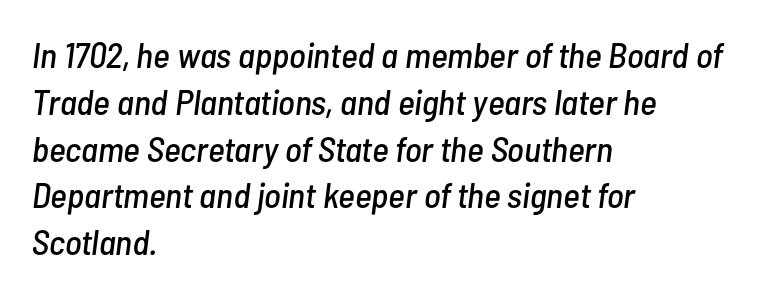
Q: Is the text italic (slanted)? A: Yes, it leans right by about 7 degrees.
Q: Is the text underlined? A: No.
Q: How is the paragraph aligned? A: Left-aligned.
Q: Is the spacing between letters normal or unusually wide? A: Normal.
Q: Is the spacing between lines tight, normal or loose? A: Normal.
Q: Width (condensed, normal, or wide)? A: Condensed.
Q: Stroke contrast? A: Low.
Q: x-height? A: Medium.
Q: Monospaced? A: No.
